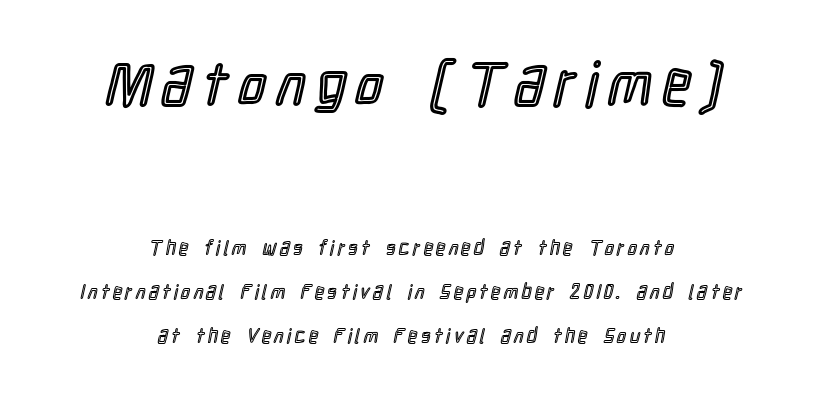
Q: Is the text italic (slanted)? A: Yes.
Q: Is the text underlined? A: No.
Q: How is the paragraph aligned? A: Centered.
Q: Is the spacing between lines tight, normal or loose? A: Loose.
Q: Which block of text is set in a larger size, the first (top) or the second (bottom)? A: The first (top) one.
Q: Width (condensed, normal, or wide)? A: Condensed.
Q: x-height? A: Medium.
Q: Monospaced? A: No.
